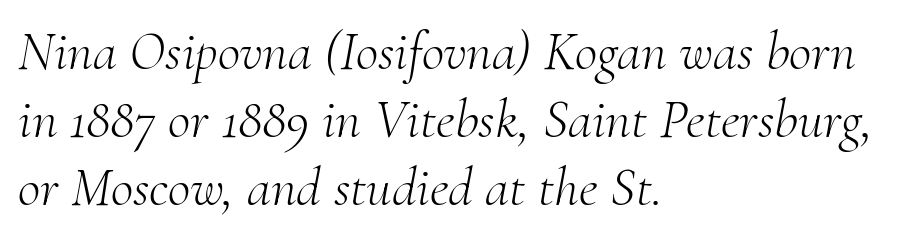
This rendering leaves character spacing at its baseline value. Nothing heavy about these letters — not bold at all. This sample has the flowing, uneven cadence of proportional lettering. The typesetter chose a ragged-right arrangement here.
